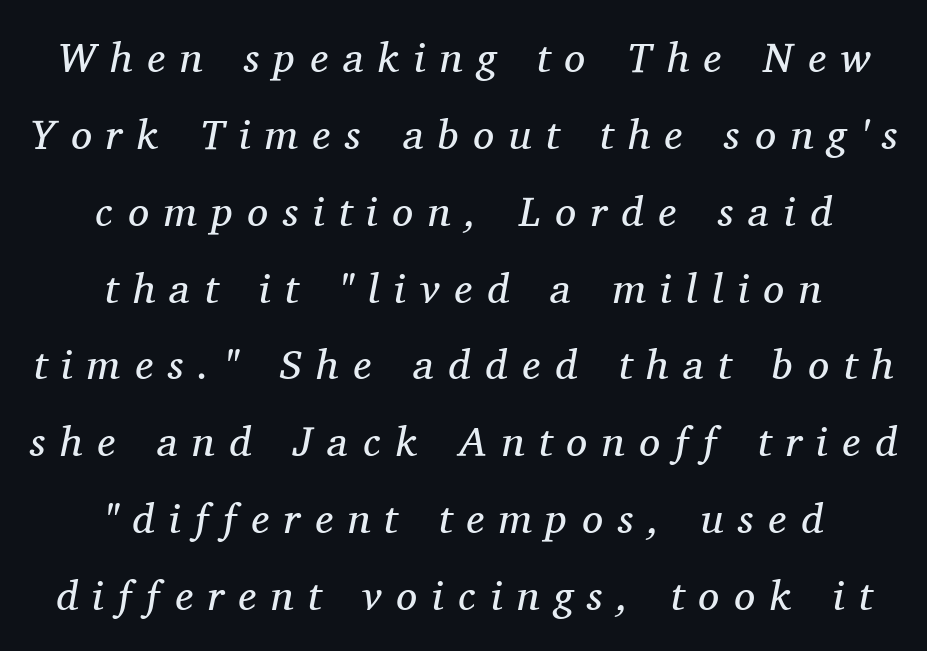
{"serif": "yes", "italic": "yes", "lean": "right", "slant_degrees": 11, "bold": "no", "weight": "regular", "width": "normal", "stroke_contrast": "medium", "x_height": "medium", "monospaced": "no", "underline": "no", "align": "center", "line_spacing_ratio": 1.83, "letter_spacing": "wide", "letter_spacing_em": 0.35, "glyph_px": 42}
